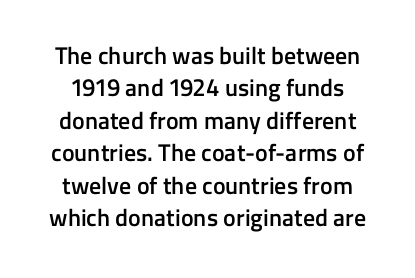
{"italic": "no", "bold": "semi", "underline": "no", "line_spacing": "normal", "line_spacing_ratio": 1.35, "letter_spacing": "normal", "letter_spacing_em": 0.0, "glyph_px": 24}
